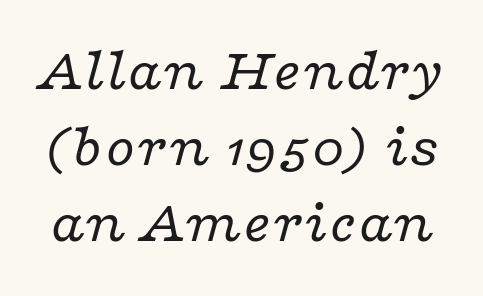
The image shows 60 px regular-weight, wide serif type, italic (leaning right); set normal line spacing (1.27x), normal letter spacing, not underlined; low stroke contrast and a medium x-height.
